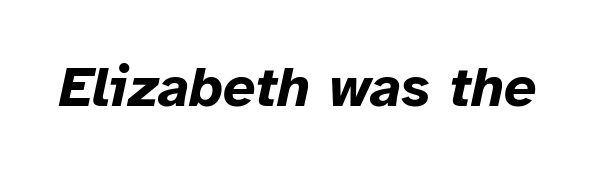
Q: Is the text bold? A: Yes.
Q: Is the text italic (slanted)? A: Yes, it leans right by about 12 degrees.
Q: Is the text underlined? A: No.
Q: Is the spacing between letters normal or unusually wide? A: Normal.
Q: Width (condensed, normal, or wide)? A: Normal.
Q: Stroke contrast? A: Low.
Q: x-height? A: Medium.
Q: Monospaced? A: No.
